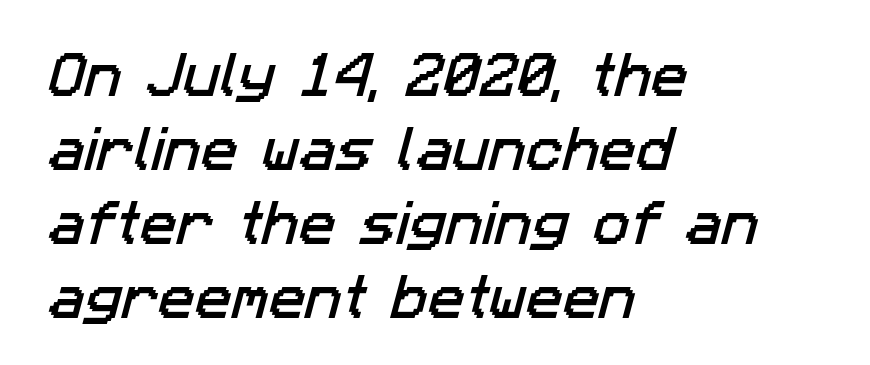
The image shows 49 px sans-serif type; set left-aligned, normal line spacing (1.51x), normal letter spacing, not underlined; low stroke contrast and a medium x-height.
